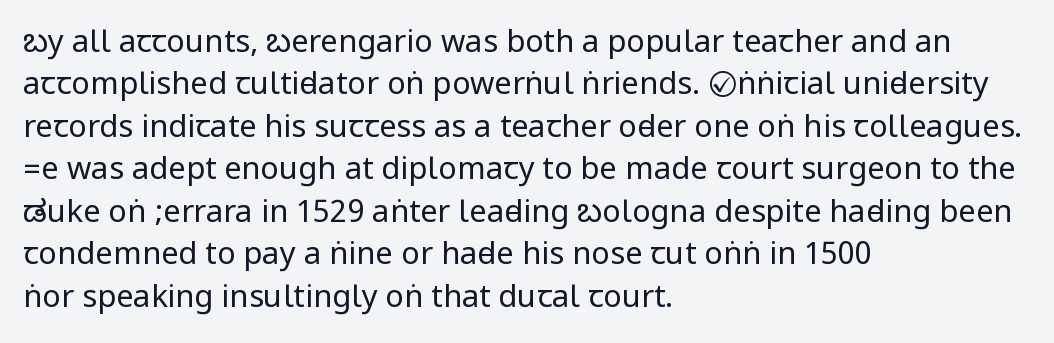
Normally led — the rows are evenly, conventionally spaced. No word sits above an underline. No extra tracking has been applied to these lines. Do the letters lean? They stand straight. Does the copy run flush right? No — it runs flush left. Typographically, this falls in the sans-serif category.
